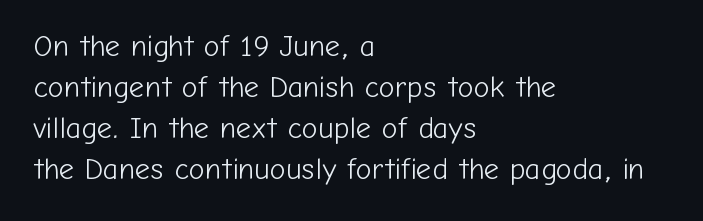
The image shows 30 px light sans-serif type, upright; set left-aligned, normal line spacing (1.37x), normal letter spacing, not underlined; low stroke contrast and a medium x-height.
